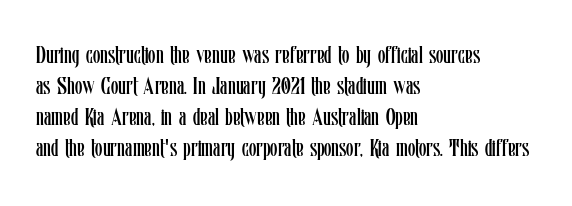
These lines keep a tight, regular rhythm from letter to letter. Notice how descenders clear the ascenders below comfortably — that's standard leading. These lines were composed using upright roman letters. One-word summary of the alignment: left. Nobody drew a line under any word here. The typesetting does not lean heavy: it is not bold.
